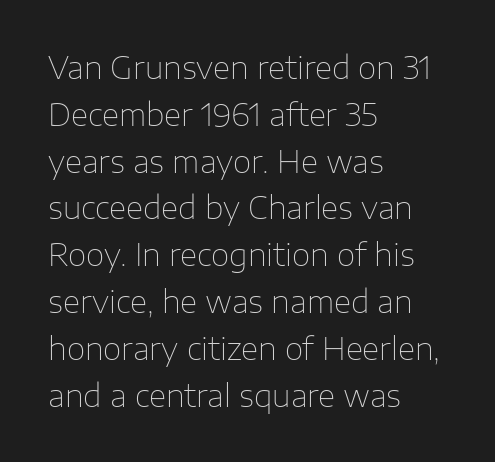
{"serif": "no", "italic": "no", "bold": "no", "weight": "thin", "width": "normal", "stroke_contrast": "low", "x_height": "medium", "monospaced": "no", "underline": "no", "align": "left", "line_spacing": "normal", "line_spacing_ratio": 1.56, "letter_spacing": "normal", "letter_spacing_em": 0.0, "glyph_px": 30}
